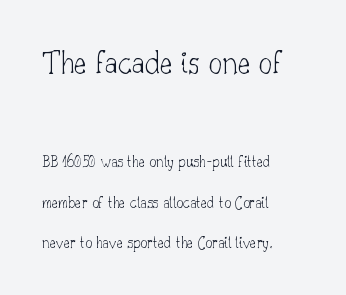
The image shows 34 px thin serif type, upright; set left-aligned, loose line spacing (2.4x), normal letter spacing, not underlined; the first (top) block is 2.0x larger; low stroke contrast and a small x-height.
